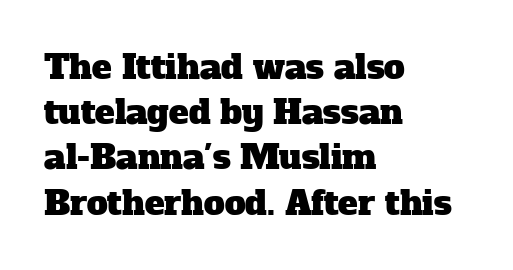
This sample has the flowing, uneven cadence of proportional lettering. Little horizontal feet cap the strokes, marking this as serif type. Words appear dense and cohesive because spacing is normal. The passage shown is not underscored anywhere.
